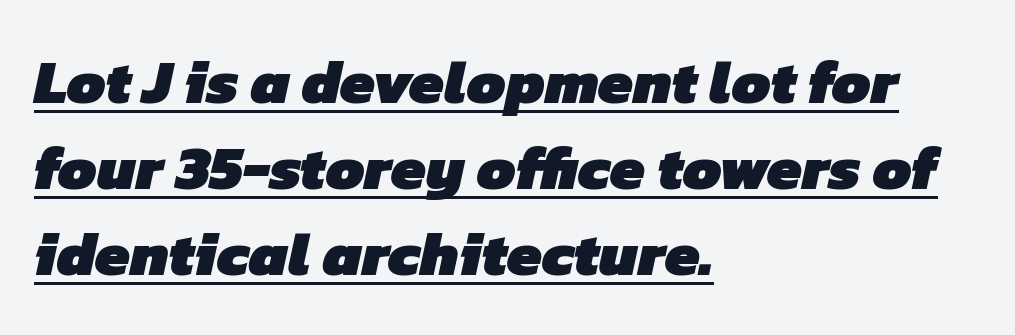
The image shows 62 px heavy sans-serif type; set left-aligned, normal line spacing (1.39x), normal letter spacing, underlined; low stroke contrast and a medium x-height.
